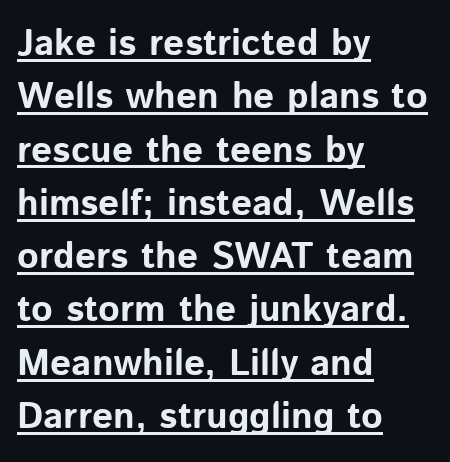
{"serif": "no", "italic": "no", "bold": "yes", "weight": "bold", "width": "normal", "stroke_contrast": "low", "x_height": "medium", "monospaced": "no", "underline": "yes", "align": "left", "line_spacing": "normal", "line_spacing_ratio": 1.44, "letter_spacing": "normal", "letter_spacing_em": 0.0, "glyph_px": 37}
